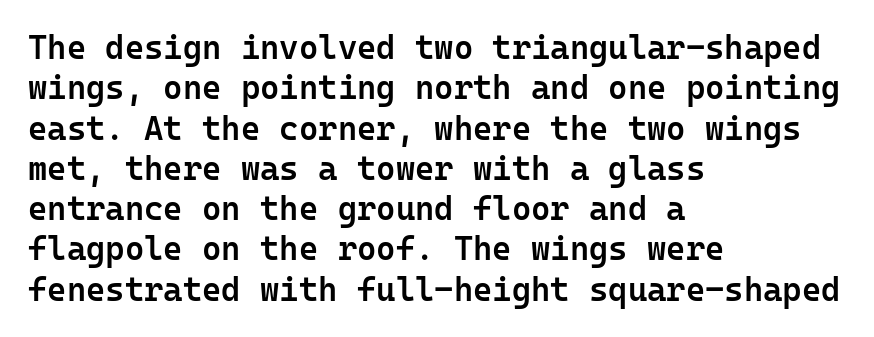
The image shows 33 px semibold sans-serif type, upright, monospaced; set left-aligned, line spacing 1.22x, normal letter spacing, not underlined; low stroke contrast and a medium x-height.
